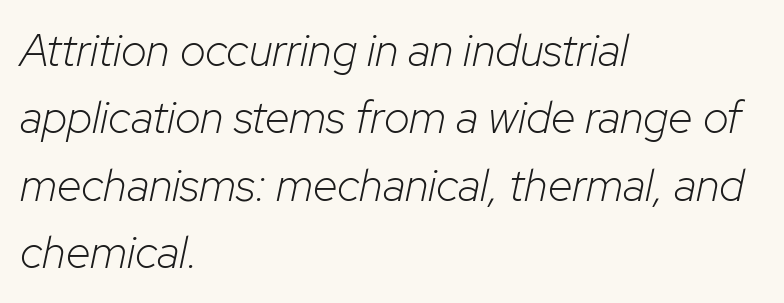
{"italic": "yes", "lean": "right", "slant_degrees": 12, "bold": "no", "weight": "light", "width": "normal", "stroke_contrast": "low", "x_height": "medium", "monospaced": "no", "underline": "no", "align": "left", "line_spacing": "normal", "line_spacing_ratio": 1.5, "letter_spacing": "normal", "letter_spacing_em": 0.0, "glyph_px": 45}
